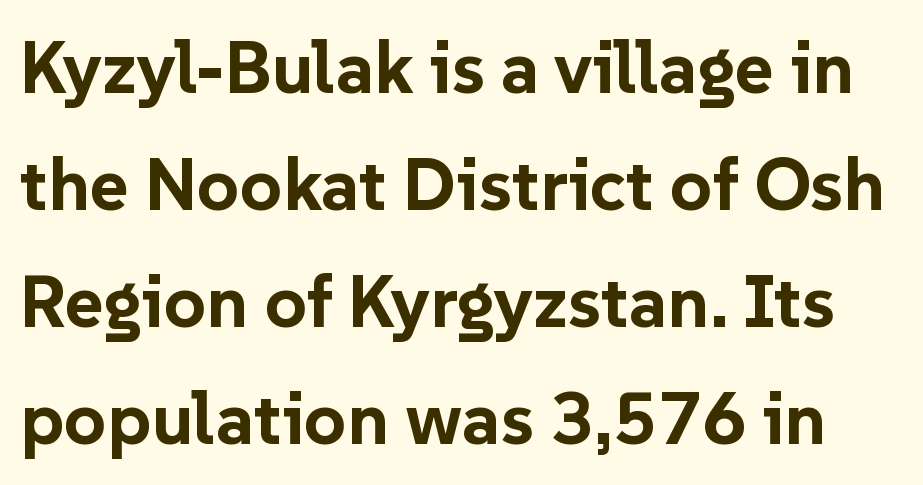
Grotesque or geometric, the face here clearly has no serifs. Italic? Not at all — the glyphs are vertical. Descender tails drop into unmarked territory. Think of a printed novel: that variable character pitch is what you see here. A normal amount of white space separates one row of letters from the next. A dark, heavy texture on the line: the type is bold.
